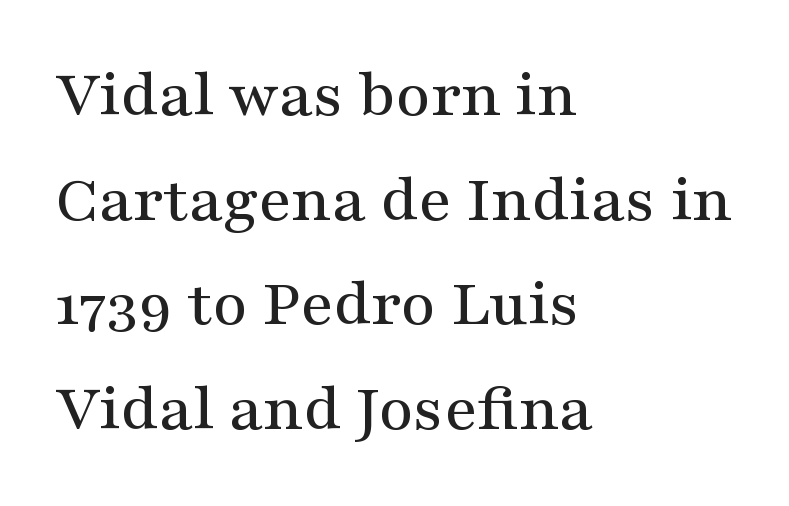
The zone under the glyphs is completely vacant. How would I describe the line gaps? Plain and ordinary. Does the lettering tilt? It doesn't — this is upright. Casual observation: everything's shoved over to the left.
